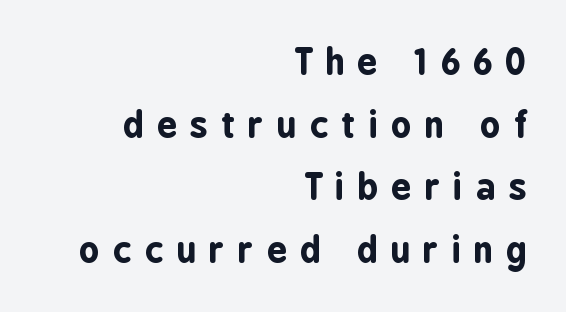
{"serif": "no", "italic": "no", "bold": "yes", "weight": "bold", "width": "condensed", "stroke_contrast": "low", "x_height": "medium", "monospaced": "no", "underline": "no", "align": "right", "line_spacing_ratio": 1.79, "letter_spacing": "wide", "letter_spacing_em": 0.38, "glyph_px": 35}
